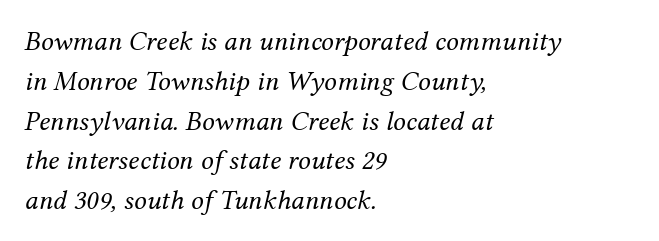
Alignment: flush left. Heaviness? Minimal to ordinary, like unemphasized prose. In terms of letterspacing, this is plain default setting. An italicized treatment has been applied to the whole sample.
